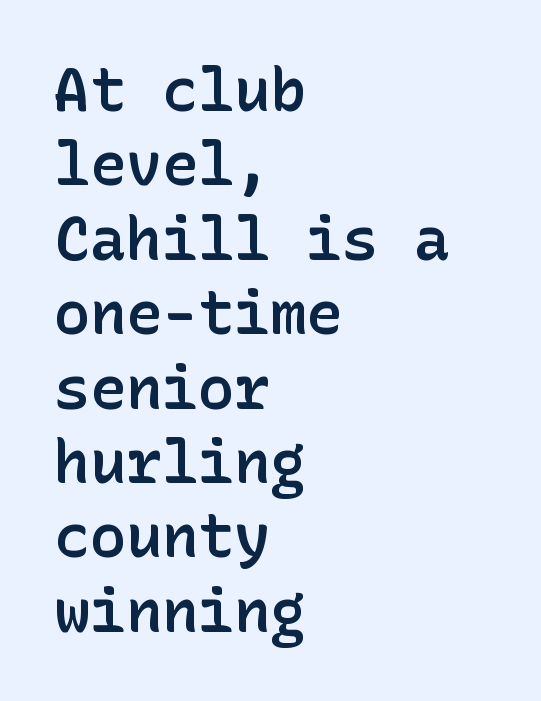
A fair bit of extra ink — the face is semibold, not bold. Honestly, there is no underline to notice here at all. The text was rendered using a sans face with plain stroke endings. The letters stand straight up with perfectly vertical stems. Caption: multi-line text, flush left, ragged right. The letterforms sit shoulder to shoulder at normal distance.
